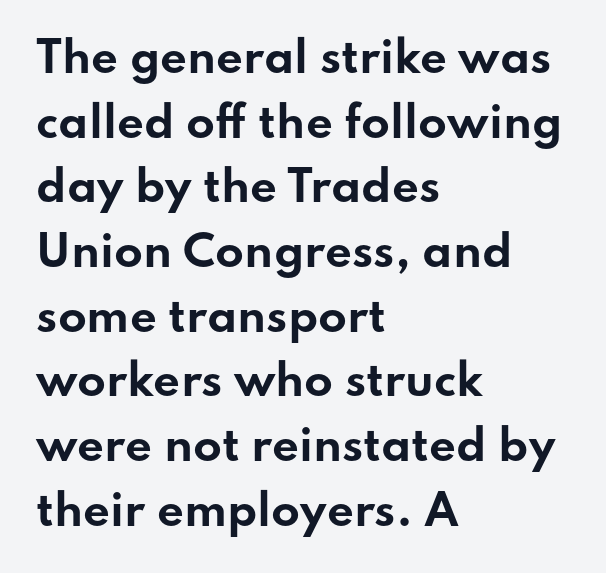
The image shows 42 px bold, wide sans-serif type, upright; set left-aligned, normal line spacing (1.54x), normal letter spacing, not underlined; low stroke contrast and a small x-height.
